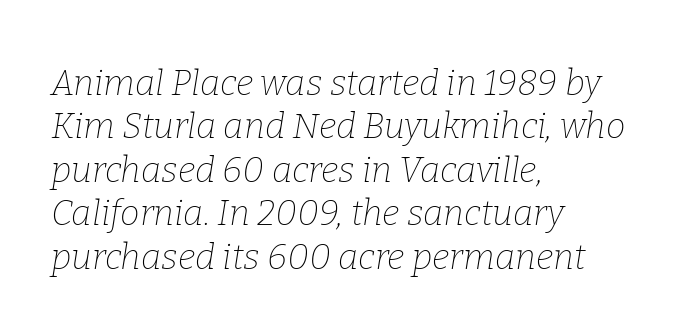
{"serif": "yes", "italic": "yes", "lean": "right", "slant_degrees": 9, "bold": "no", "weight": "thin", "width": "normal", "stroke_contrast": "low", "x_height": "medium", "monospaced": "no", "underline": "no", "align": "left", "line_spacing_ratio": 1.24, "letter_spacing": "normal", "letter_spacing_em": 0.0, "glyph_px": 35}
